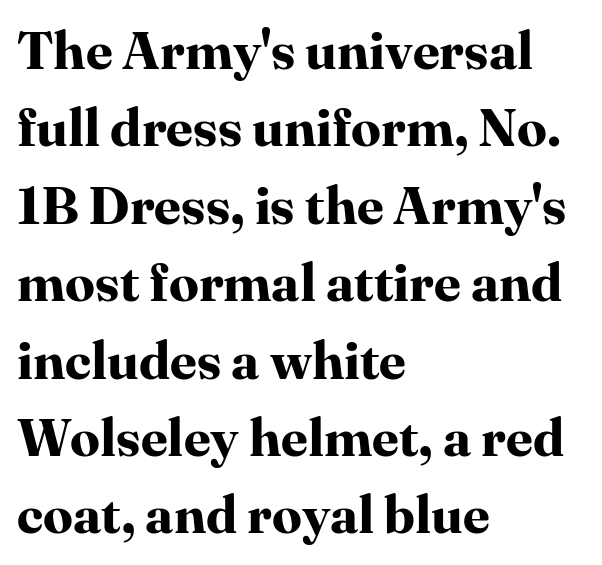
{"serif": "yes", "italic": "no", "bold": "yes", "weight": "bold", "width": "normal", "stroke_contrast": "high", "x_height": "medium", "monospaced": "no", "underline": "no", "align": "left", "line_spacing": "normal", "line_spacing_ratio": 1.46, "letter_spacing": "normal", "letter_spacing_em": 0.0, "glyph_px": 53}
